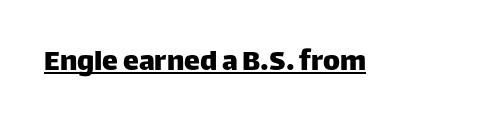
The image shows 32 px sans-serif type, upright; set normal letter spacing, underlined; low stroke contrast and a large x-height.
